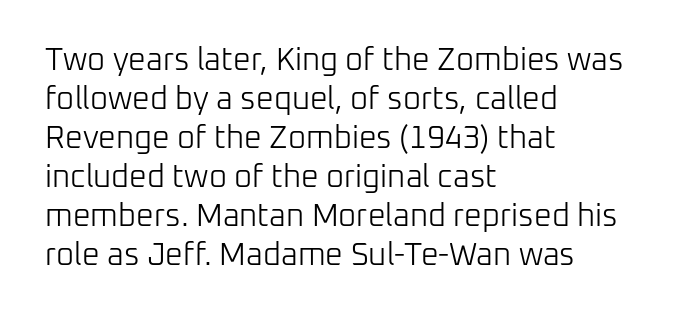
Tracking value appears to be zero — textbook default spacing. The lines are quadded left. The letters carry no serifs — their stems end cleanly without finishing strokes. No italicization has been applied; the sample stays upright. The area under the type is left untouched. Is there much room between lines? A standard amount, neither cramped nor airy.
